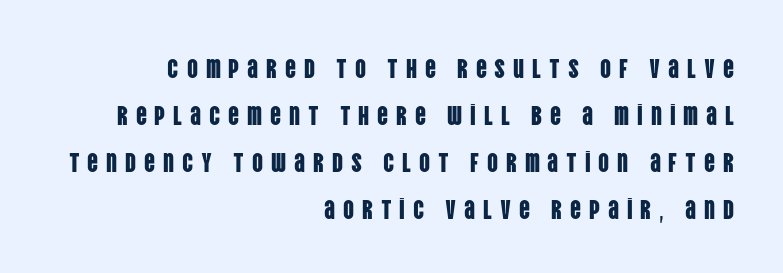
{"italic": "no", "underline": "no", "align": "right", "line_spacing_ratio": 1.74, "letter_spacing": "wide", "letter_spacing_em": 0.29, "glyph_px": 27}
